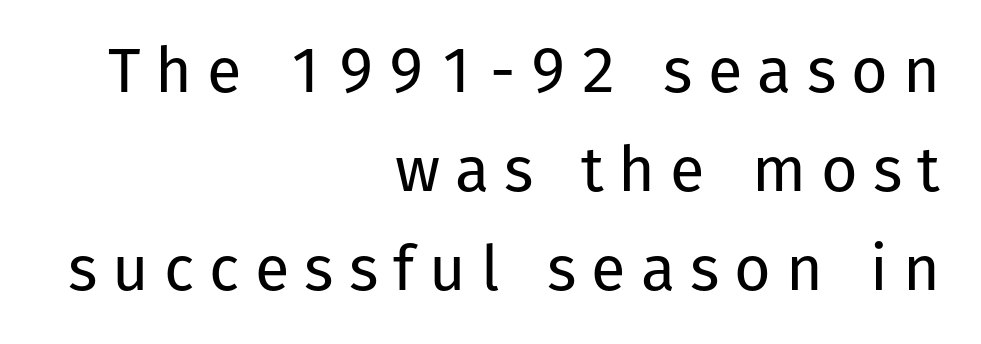
The image shows 63 px regular-weight sans-serif type, upright; set right-aligned, normal line spacing (1.57x), unusually wide letter spacing (+0.24 em), not underlined; low stroke contrast and a medium x-height.
